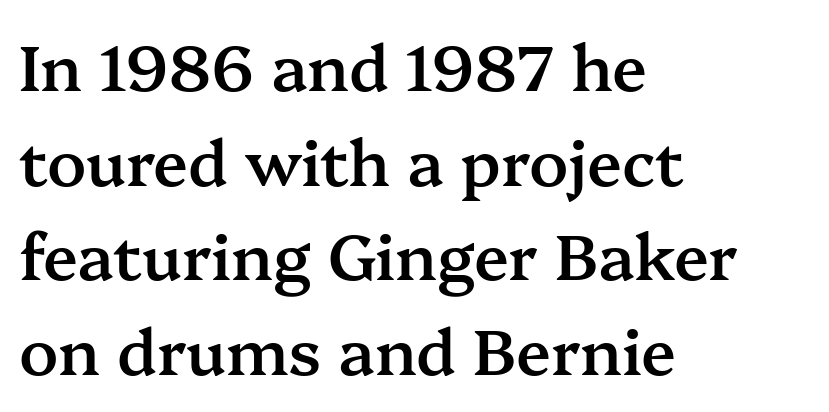
Q: Is the text bold? A: Semi-bold.
Q: Is the text italic (slanted)? A: No, it is upright.
Q: Is the typeface a serif or a sans-serif typeface? A: Serif.
Q: Is the text underlined? A: No.
Q: How is the paragraph aligned? A: Left-aligned.
Q: Is the spacing between letters normal or unusually wide? A: Normal.
Q: Is the spacing between lines tight, normal or loose? A: Normal.
Q: Width (condensed, normal, or wide)? A: Normal.
Q: Stroke contrast? A: Medium.
Q: x-height? A: Medium.
Q: Monospaced? A: No.
